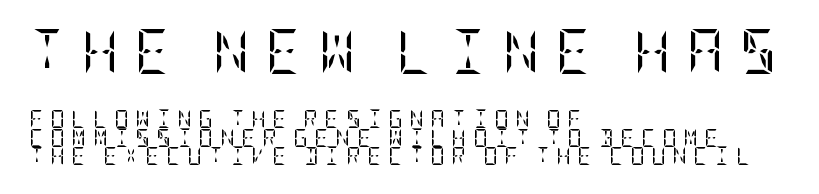
Q: Is the text bold? A: No.
Q: Is the text italic (slanted)? A: No, it is upright.
Q: Is the typeface a serif or a sans-serif typeface? A: Serif.
Q: Is the text underlined? A: No.
Q: How is the paragraph aligned? A: Left-aligned.
Q: Is the spacing between letters normal or unusually wide? A: Unusually wide.
Q: Is the spacing between lines tight, normal or loose? A: Tight.
Q: Which block of text is set in a larger size, the first (top) or the second (bottom)? A: The first (top) one.
Q: Width (condensed, normal, or wide)? A: Condensed.
Q: Stroke contrast? A: Low.
Q: x-height? A: Large.
